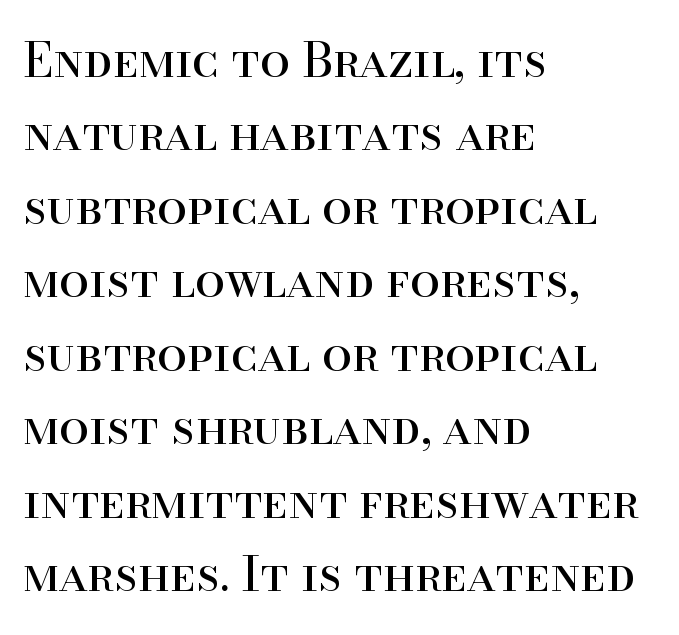
The image shows 48 px regular-weight serif type, upright; set left-aligned, normal line spacing (1.53x), normal letter spacing, not underlined; high stroke contrast and a small x-height.
